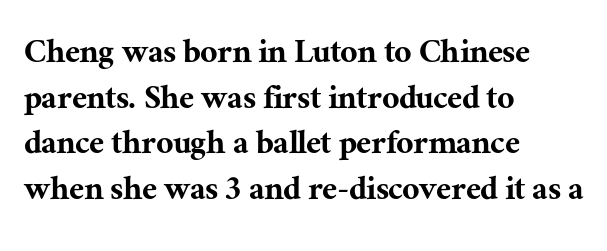
The image shows 38 px serif type, upright; set left-aligned, line spacing 1.2x, normal letter spacing, not underlined; medium stroke contrast and a medium x-height.
